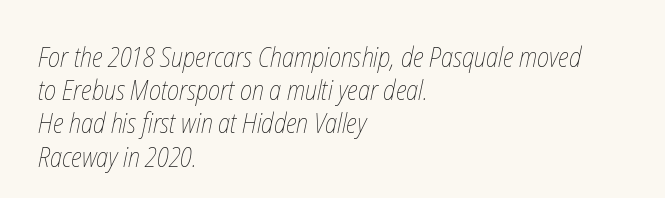
{"bold": "no", "underline": "no", "align": "left", "line_spacing_ratio": 1.23, "letter_spacing": "normal", "letter_spacing_em": 0.0, "glyph_px": 27}
